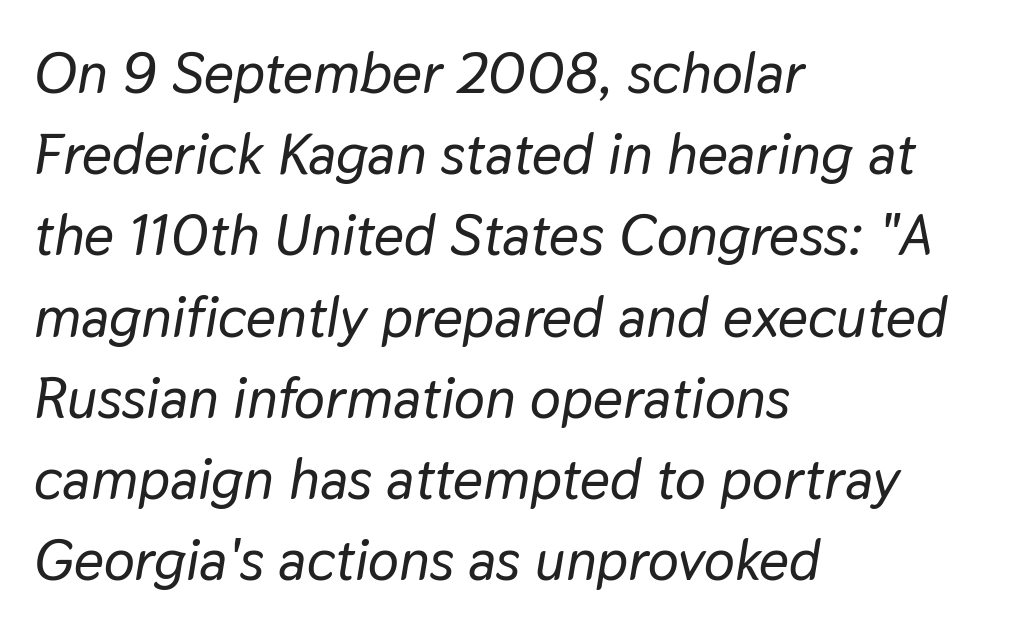
The image shows 58 px text type, italic (leaning right); set left-aligned, normal line spacing (1.4x), normal letter spacing, not underlined; low stroke contrast and a medium x-height.
